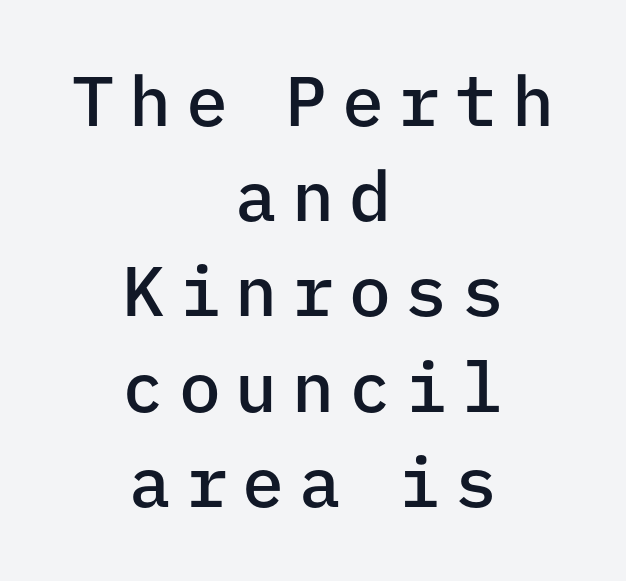
{"serif": "no", "italic": "no", "bold": "semi", "weight": "semibold", "width": "normal", "stroke_contrast": "low", "x_height": "medium", "monospaced": "yes", "underline": "no", "align": "center", "line_spacing": "normal", "line_spacing_ratio": 1.36, "letter_spacing": "wide", "letter_spacing_em": 0.21, "glyph_px": 70}
